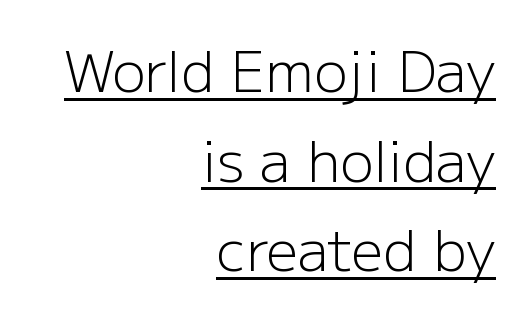
Q: Is the text bold? A: No.
Q: Is the text italic (slanted)? A: No, it is upright.
Q: Is the typeface a serif or a sans-serif typeface? A: Sans-serif.
Q: Is the text underlined? A: Yes.
Q: How is the paragraph aligned? A: Right-aligned.
Q: Is the spacing between letters normal or unusually wide? A: Normal.
Q: Is the spacing between lines tight, normal or loose? A: Normal.
Q: Width (condensed, normal, or wide)? A: Normal.
Q: Stroke contrast? A: Low.
Q: x-height? A: Medium.
Q: Monospaced? A: No.
